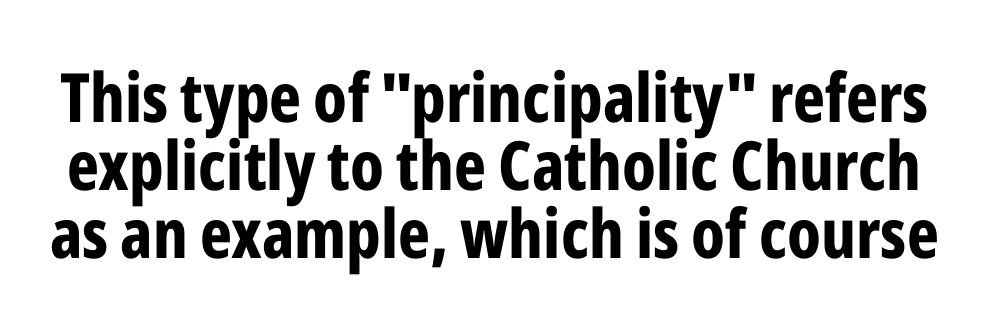
The image shows 68 px bold, condensed sans-serif type, upright; set tight line spacing (1.0x), normal letter spacing, not underlined; low stroke contrast and a medium x-height.
